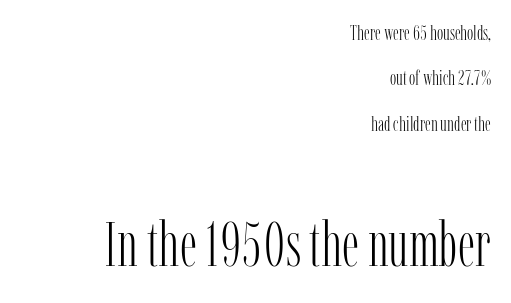
Q: Is the text bold? A: No.
Q: Is the text italic (slanted)? A: No, it is upright.
Q: Is the typeface a serif or a sans-serif typeface? A: Serif.
Q: Is the text underlined? A: No.
Q: How is the paragraph aligned? A: Right-aligned.
Q: Is the spacing between letters normal or unusually wide? A: Normal.
Q: Is the spacing between lines tight, normal or loose? A: Loose.
Q: Which block of text is set in a larger size, the first (top) or the second (bottom)? A: The second (bottom) one.
Q: Width (condensed, normal, or wide)? A: Condensed.
Q: Stroke contrast? A: Low.
Q: x-height? A: Medium.
Q: Monospaced? A: No.
